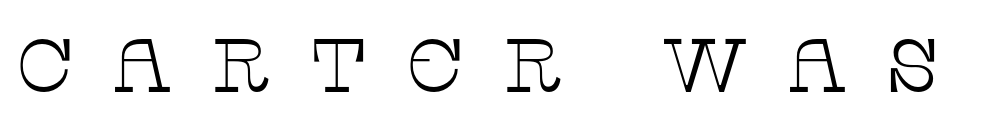
The image shows 76 px thin, wide serif type, upright; set unusually wide letter spacing (+0.49 em), not underlined; low stroke contrast and a large x-height.
